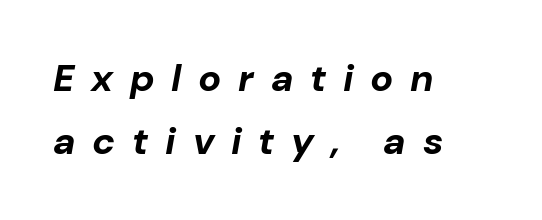
Thick stems and heavy bowls — unmistakably bold. The strip under each line holds only bare page. This sample keeps an unexceptional amount of space between lines. The typography opts for an oblique posture over an upright one. Each letter keeps its own natural width here, so spacing adapts to shape.
